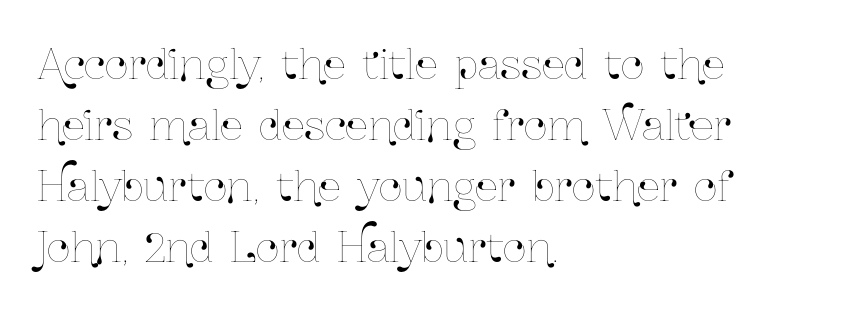
The image shows 41 px condensed type, upright; set left-aligned, normal line spacing (1.49x), normal letter spacing, not underlined; low stroke contrast and a medium x-height.
